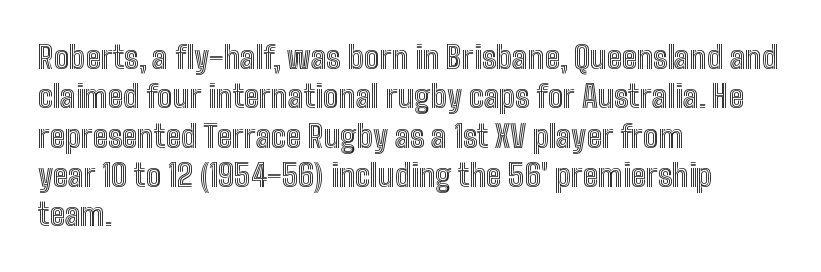
Q: Is the text italic (slanted)? A: No, it is upright.
Q: Is the text underlined? A: No.
Q: How is the paragraph aligned? A: Left-aligned.
Q: Is the spacing between letters normal or unusually wide? A: Normal.
Q: Is the spacing between lines tight, normal or loose? A: Normal.
Q: Width (condensed, normal, or wide)? A: Condensed.
Q: x-height? A: Medium.
Q: Monospaced? A: No.
